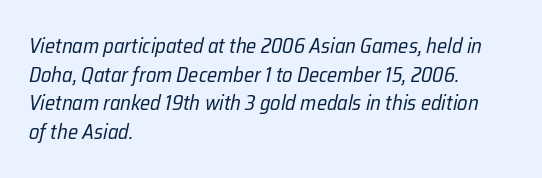
{"italic": "yes", "lean": "right", "slant_degrees": 12, "bold": "no", "underline": "no", "align": "left", "line_spacing": "normal", "line_spacing_ratio": 1.36, "letter_spacing": "normal", "letter_spacing_em": 0.0, "glyph_px": 21}
